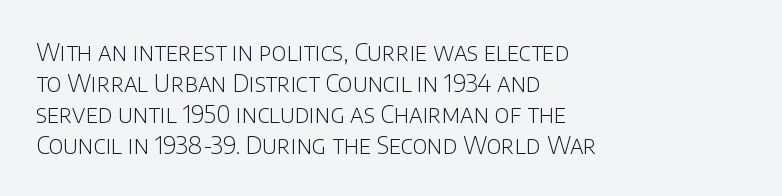
The image shows 24 px text type, upright; set left-aligned, normal line spacing (1.29x), normal letter spacing, not underlined.
